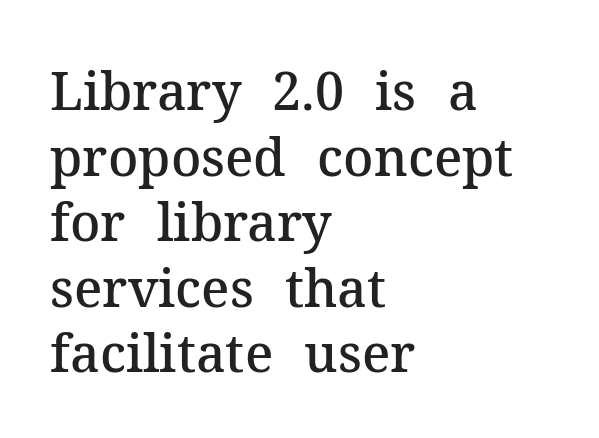
The image shows 52 px semibold serif type, upright; set left-aligned, normal line spacing (1.26x), normal letter spacing, not underlined; medium stroke contrast and a medium x-height.
